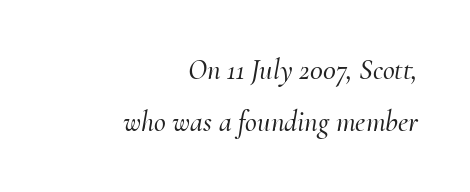
Q: Is the text italic (slanted)? A: Yes, it leans right by about 10 degrees.
Q: Is the typeface a serif or a sans-serif typeface? A: Serif.
Q: Is the text underlined? A: No.
Q: How is the paragraph aligned? A: Right-aligned.
Q: Is the spacing between letters normal or unusually wide? A: Normal.
Q: Width (condensed, normal, or wide)? A: Normal.
Q: Stroke contrast? A: Medium.
Q: x-height? A: Small.
Q: Monospaced? A: No.
